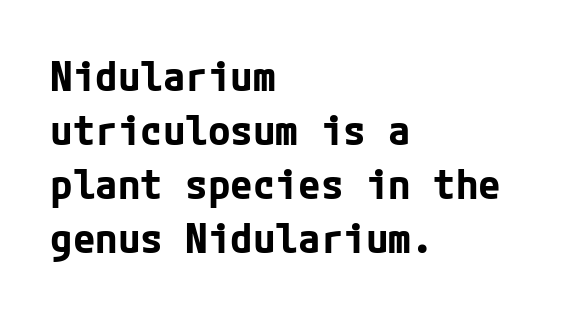
{"serif": "no", "italic": "no", "bold": "yes", "weight": "bold", "width": "normal", "stroke_contrast": "low", "x_height": "medium", "underline": "no", "align": "left", "line_spacing": "normal", "line_spacing_ratio": 1.32, "letter_spacing": "normal", "letter_spacing_em": 0.0, "glyph_px": 41}
